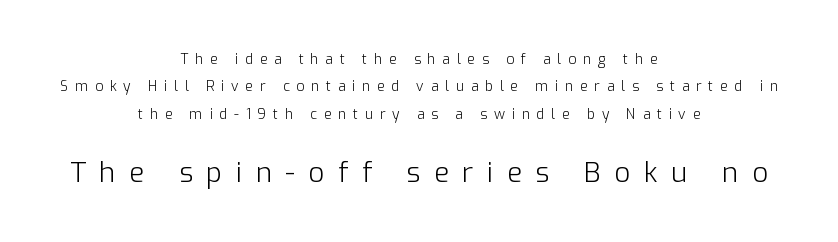
The image shows 28 px light sans-serif type, upright; set centered, loose line spacing (1.95x), unusually wide letter spacing (+0.48 em), not underlined; the second (bottom) block is 2.0x larger; low stroke contrast and a medium x-height.
